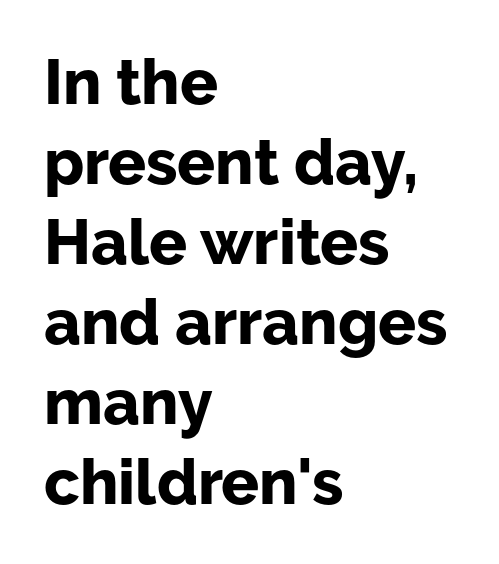
Character widths vary here, with narrow letters taking less room than wide ones. The area under the type is left untouched. Check where the strokes stop: nothing finishes them off — pure sans. Ordinary non-slanted type is in use.
